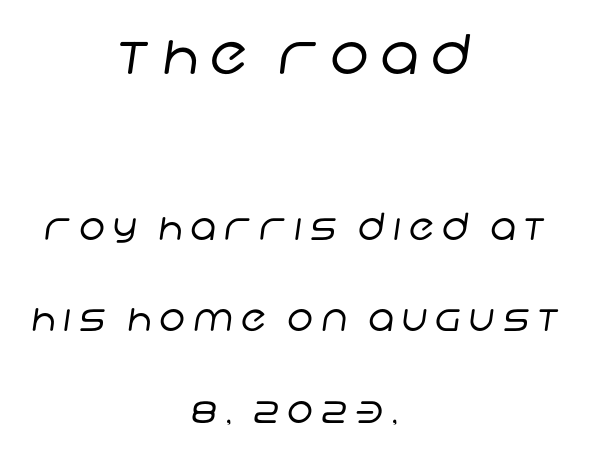
Clear beneath every line of the passage. The vertical gap from one line to the next is large. Line starts and ends both wander, symmetrically. Vertical stems look standard width or narrower in stroke. Students, note that the glyphs here are deliberately spaced far apart.
